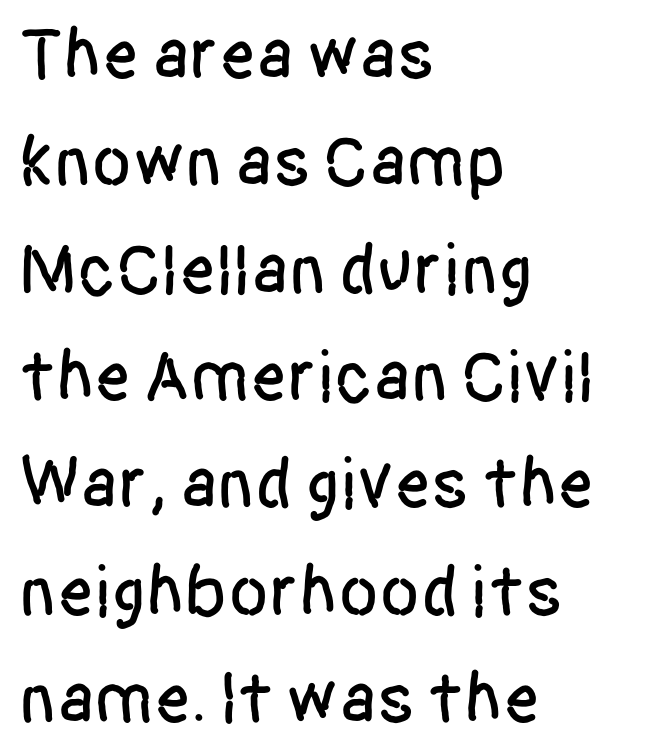
Q: Is the text italic (slanted)? A: No, it is upright.
Q: Is the typeface a serif or a sans-serif typeface? A: Sans-serif.
Q: Is the text underlined? A: No.
Q: How is the paragraph aligned? A: Left-aligned.
Q: Is the spacing between letters normal or unusually wide? A: Normal.
Q: Is the spacing between lines tight, normal or loose? A: Normal.
Q: Width (condensed, normal, or wide)? A: Condensed.
Q: Stroke contrast? A: Low.
Q: x-height? A: Large.
Q: Monospaced? A: No.
